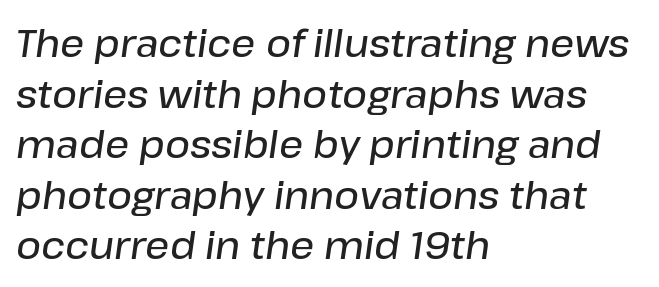
The image shows 38 px semibold type, italic (leaning right); set left-aligned, normal line spacing (1.33x), normal letter spacing, not underlined; low stroke contrast and a medium x-height.
